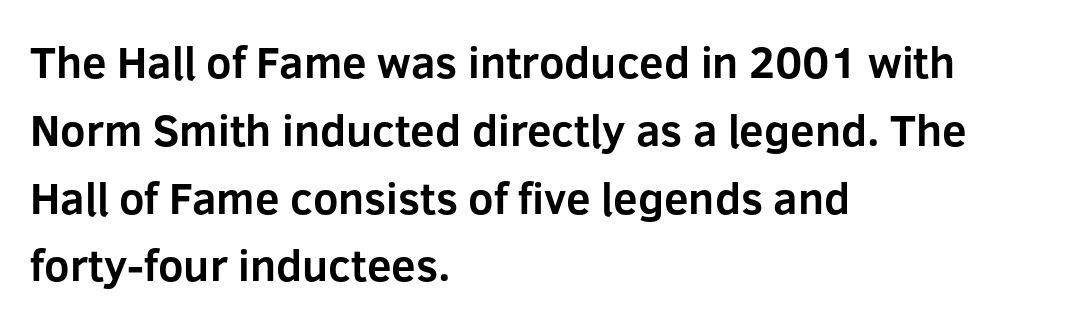
How would I describe the line gaps? Plain and ordinary. The specimen reads as upright at a glance. Weight check: bold — yes, fully. Proportional: the letters do not fall into vertical columns. All the whitespace from short lines collects on the right. Characters follow at the spacing the type designer built in.
